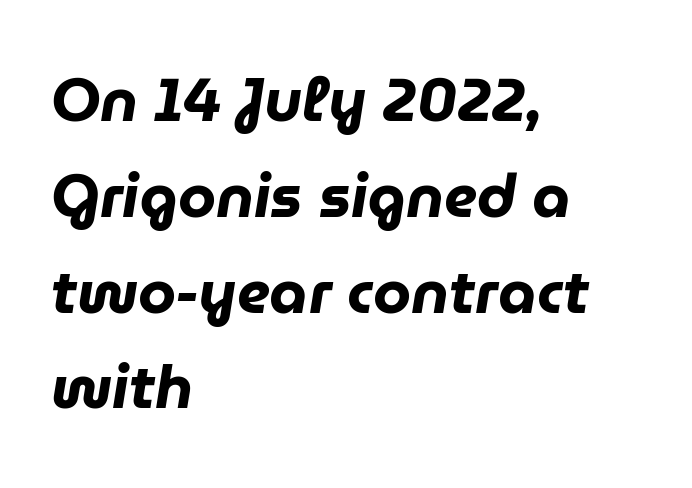
The image shows 61 px heavy type, italic (leaning right); set left-aligned, normal line spacing (1.57x), normal letter spacing, not underlined; low stroke contrast and a medium x-height.
